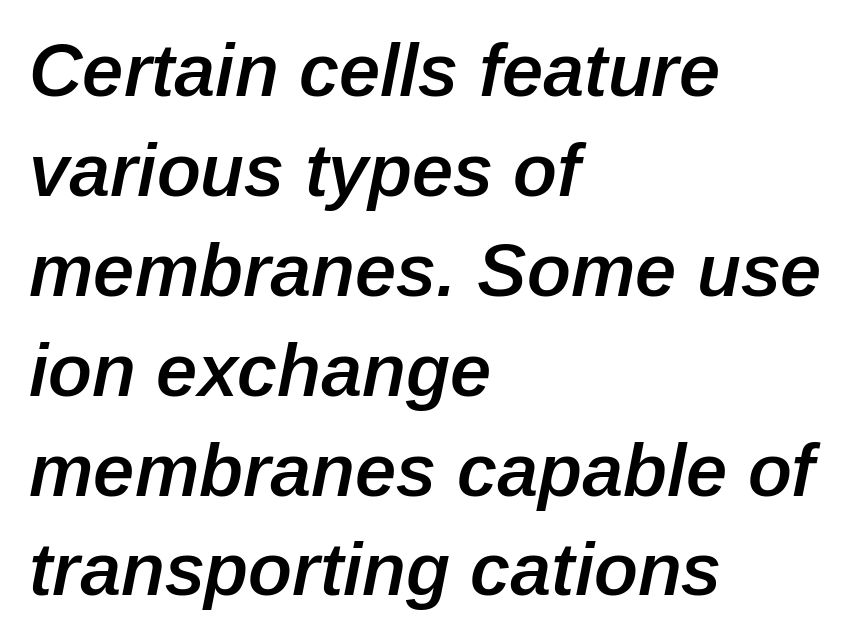
{"italic": "yes", "lean": "right", "slant_degrees": 12, "bold": "semi", "weight": "semibold", "width": "normal", "stroke_contrast": "low", "x_height": "medium", "monospaced": "no", "underline": "no", "align": "left", "line_spacing": "normal", "line_spacing_ratio": 1.35, "letter_spacing": "normal", "letter_spacing_em": 0.0, "glyph_px": 74}
